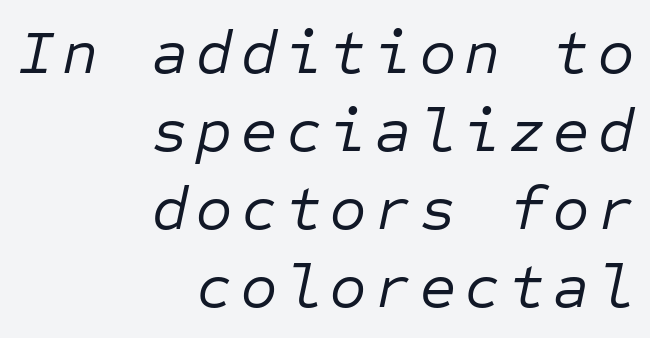
The image shows 62 px regular-weight type, italic (leaning right), monospaced; set right-aligned, normal line spacing (1.26x), not underlined; low stroke contrast and a medium x-height.
